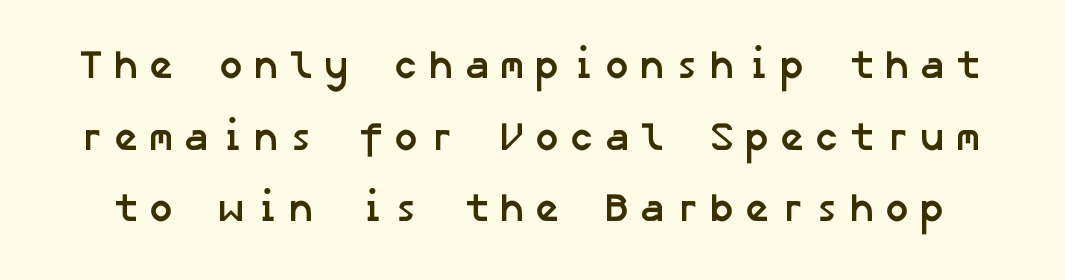
{"serif": "no", "bold": "yes", "weight": "semibold", "width": "normal", "stroke_contrast": "low", "x_height": "medium", "underline": "no", "line_spacing_ratio": 1.79, "letter_spacing": "wide", "letter_spacing_em": 0.21, "glyph_px": 40}
